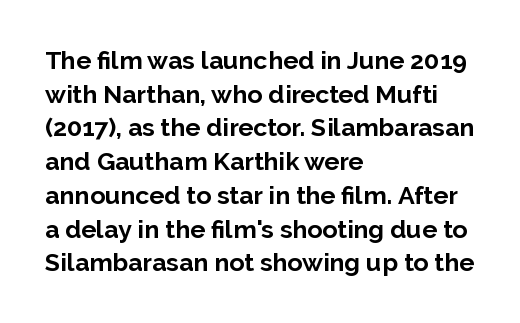
Q: Is the text bold? A: Yes.
Q: Is the text italic (slanted)? A: No, it is upright.
Q: Is the text underlined? A: No.
Q: How is the paragraph aligned? A: Left-aligned.
Q: Is the spacing between letters normal or unusually wide? A: Normal.
Q: Is the spacing between lines tight, normal or loose? A: Normal.
